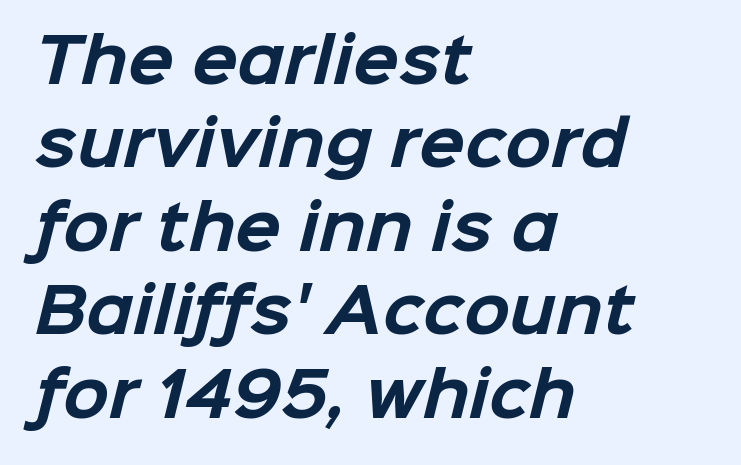
Q: Is the text bold? A: Yes.
Q: Is the typeface a serif or a sans-serif typeface? A: Sans-serif.
Q: Is the text underlined? A: No.
Q: How is the paragraph aligned? A: Left-aligned.
Q: Is the spacing between letters normal or unusually wide? A: Normal.
Q: Is the spacing between lines tight, normal or loose? A: Normal.
Q: Width (condensed, normal, or wide)? A: Normal.
Q: Stroke contrast? A: Low.
Q: x-height? A: Medium.
Q: Monospaced? A: No.
